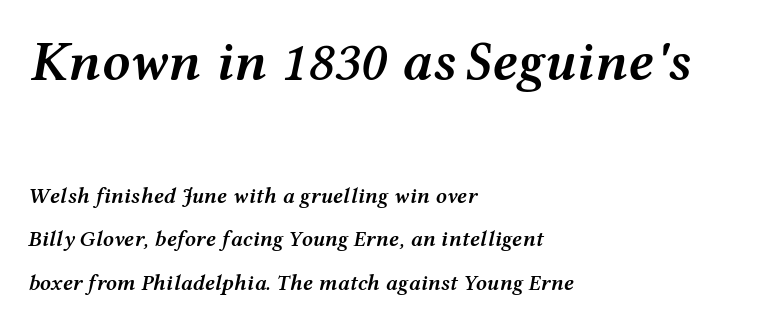
Caption: multi-line text, flush left, ragged right. Is this a fixed-width face? No — the glyphs have proportional, varying widths. Size contrast runs from large at the top to small at the bottom. This block would shrink considerably if given ordinary leading; it's expanded now.
